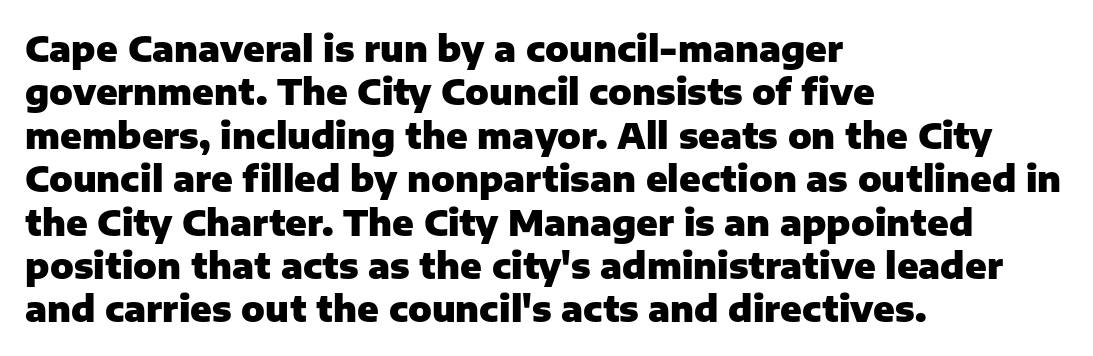
The typesetting leans heavy: a genuine bold. Left-aligned paragraph, ragged on the right. How are the letters spaced? Ordinarily, with no added tracking. Each letter's strokes conclude bluntly, with no projecting serifs. Quick note: underline off.
